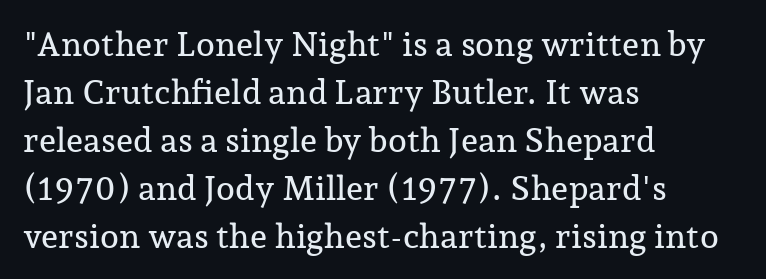
Inter-character spacing is left at the font's built-in metrics. Type without underlining. Layout note: lines flush left. No italicization has been applied; the sample stays upright. The rendering uses natural spacing where letterforms have individual widths.
